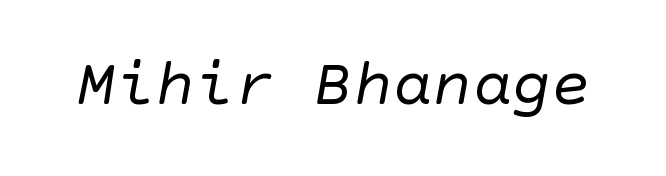
Stroke thickness stays within the range of a standard reading face or lighter. The designer went with a sans here, leaving each stem footless. Just letters on the line, the space beneath them empty. The letterforms sit shoulder to shoulder at normal distance.
